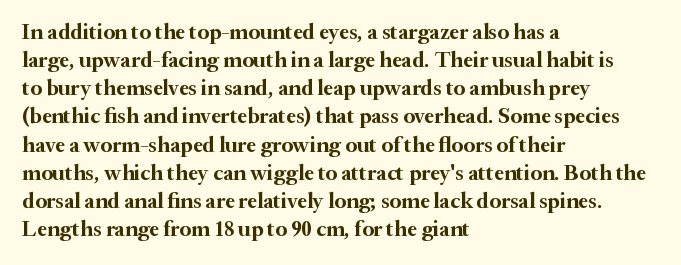
{"italic": "no", "bold": "yes", "underline": "no", "align": "left", "line_spacing": "normal", "line_spacing_ratio": 1.28, "letter_spacing": "normal", "letter_spacing_em": 0.0, "glyph_px": 22}
